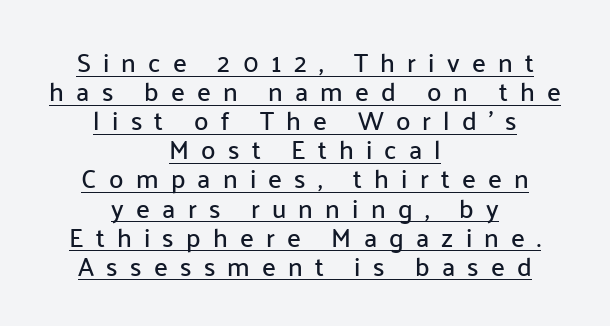
{"italic": "no", "underline": "yes", "align": "center", "line_spacing": "tight", "line_spacing_ratio": 1.12, "letter_spacing": "wide", "letter_spacing_em": 0.47, "glyph_px": 26}
